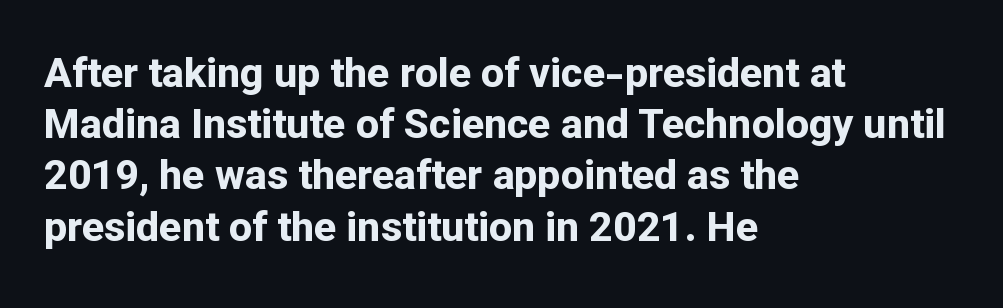
Each letter's strokes conclude bluntly, with no projecting serifs. Do the letters lean? They stand straight. Weight check: bold — yes, fully. Line starts are locked; line ends wander. The type is set solid horizontally, with unmodified tracking.
